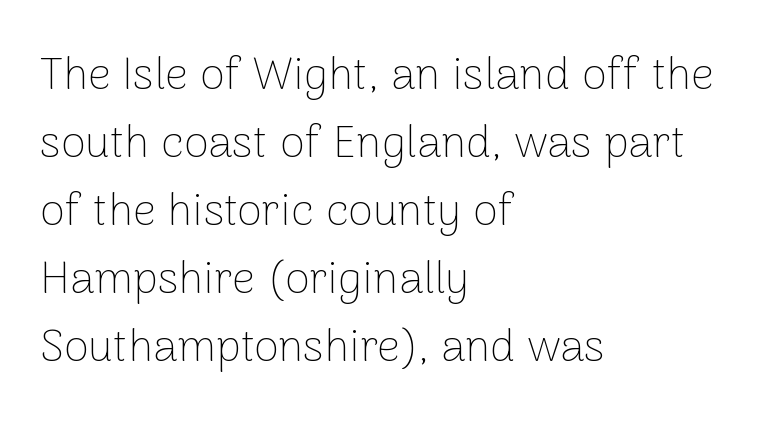
This rendering leaves character spacing at its baseline value. The strip under each line holds only bare page. Think of a printed novel: that variable character pitch is what you see here. Evenly set lines give the paragraph a standard silhouette. The compositor pushed each line to the left boundary. Stem width sits at or under what a default text font uses.
